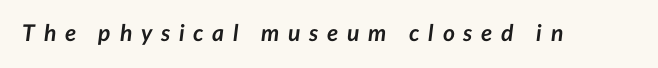
{"italic": "yes", "lean": "right", "slant_degrees": 7, "bold": "yes", "underline": "no", "letter_spacing": "wide", "letter_spacing_em": 0.38, "glyph_px": 23}
